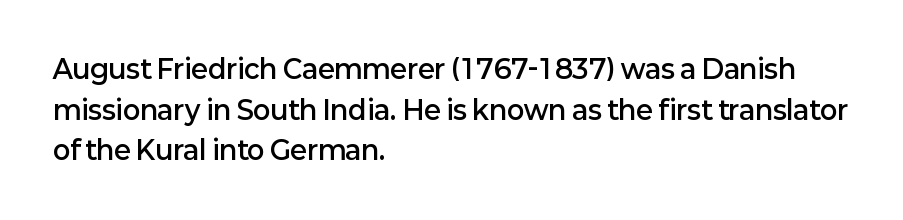
Compared with an ordinary text face, these strokes are moderately heavier — a semibold. Rendered with straight, roman letterforms. Beneath every word, the page is bare. Vertical spacing — default. What stands out about the letter spacing? Nothing — it is the standard amount.
